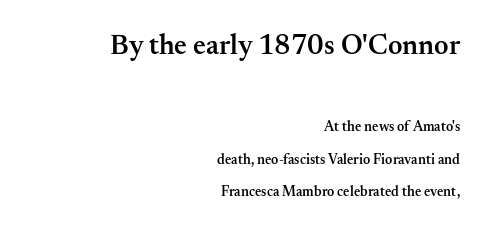
The image shows 28 px semibold serif type, upright; set right-aligned, loose line spacing (2.32x), normal letter spacing, not underlined; the first (top) block is 2.0x larger; medium stroke contrast and a small x-height.
